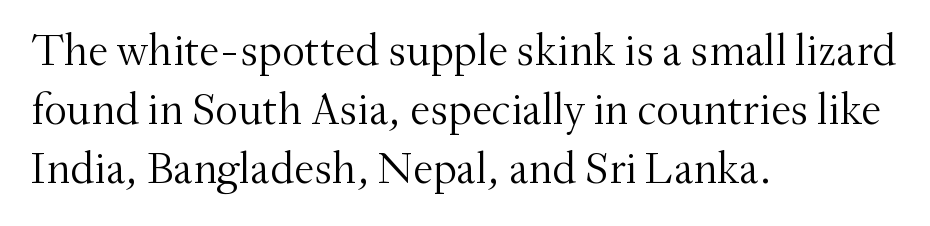
These glyphs show unthickened strokes, regular width or finer. The lettering holds an erect, upright posture throughout. The passage shown stacks its lines at a standard gap. These lines are composed in type with serifs.
